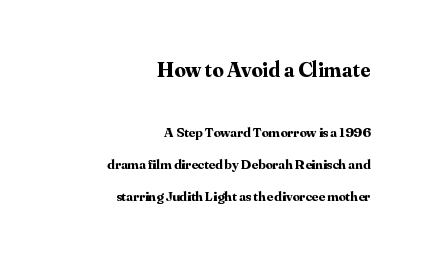
The image shows 22 px bold type, upright; set right-aligned, loose line spacing (2.29x), normal letter spacing, not underlined; the first (top) block is 1.57x larger.
